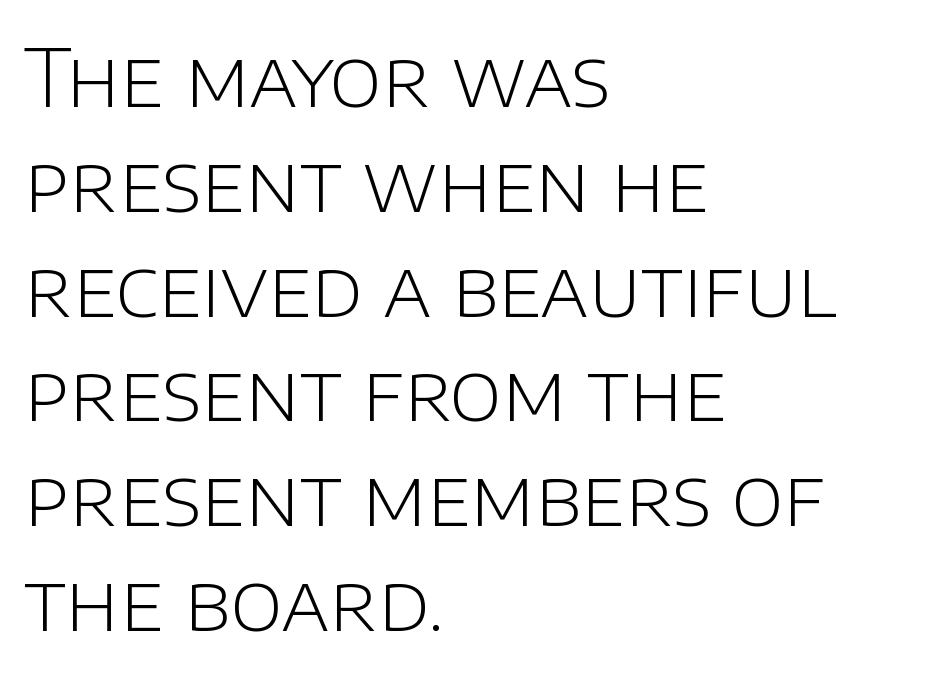
Does the copy run flush right? No — it runs flush left. The line texture is even and compact thanks to regular tracking. Characters remain perfectly vertical along every line. Students, observe: this is what conventionally led text looks like. Rule under the text: the space is simply empty. The glyphs in this specimen are sans serif.
